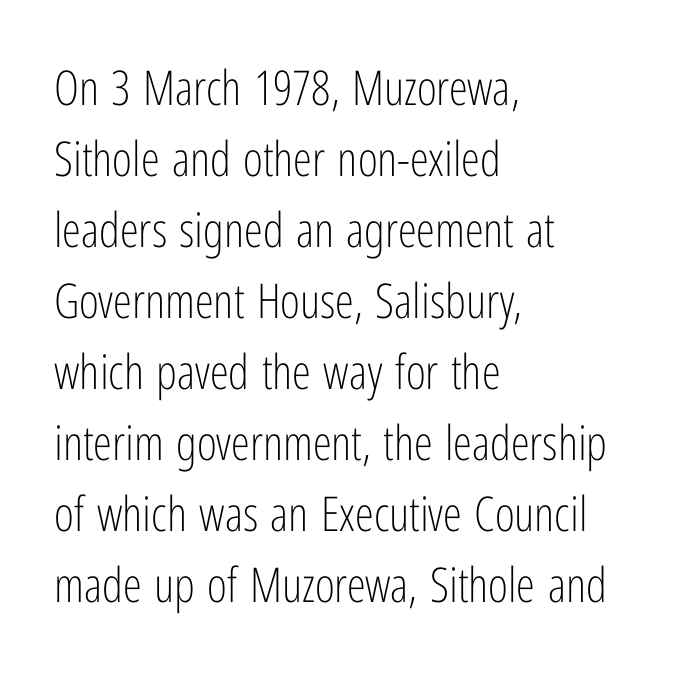
Q: Is the text bold? A: No.
Q: Is the text italic (slanted)? A: No, it is upright.
Q: Is the typeface a serif or a sans-serif typeface? A: Sans-serif.
Q: Is the text underlined? A: No.
Q: How is the paragraph aligned? A: Left-aligned.
Q: Is the spacing between letters normal or unusually wide? A: Normal.
Q: Is the spacing between lines tight, normal or loose? A: Normal.
Q: Width (condensed, normal, or wide)? A: Condensed.
Q: Stroke contrast? A: Low.
Q: x-height? A: Medium.
Q: Monospaced? A: No.
